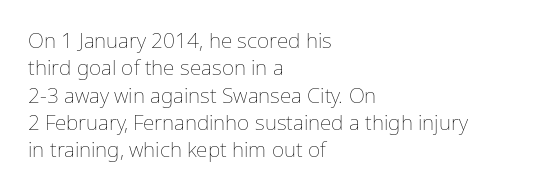
Reading down the block, your eye returns to a fixed left position each line. The weight tops out at a normal text grade. Interline gaps are of average width in this sample. The letters sit at their default tracking, neither squeezed nor spread.
